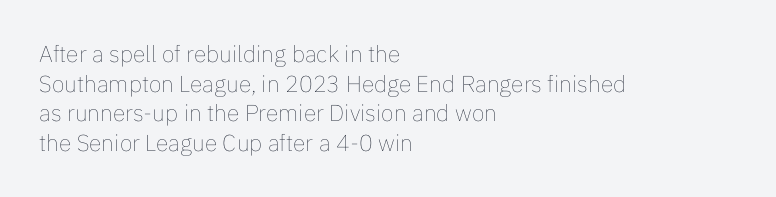
The lines sit at an ordinary, default distance from one another. The rag falls on the right side of this text block. The characters are drawn with everyday or finer stroke widths. Descender tails drop into unmarked territory.
